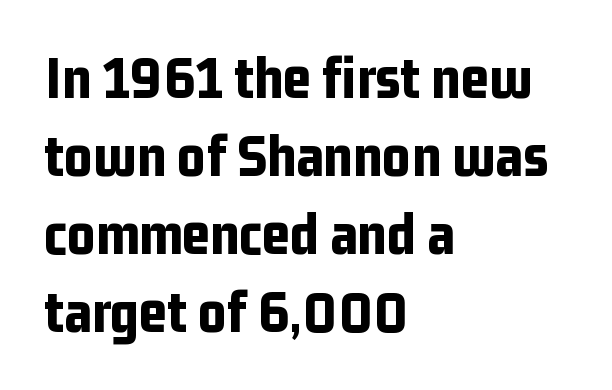
Designer's note — italics off, roman on. You can tell from the bare stems that sans-serif type was used. Whoever set this chose a conventional vertical rhythm. Character widths vary here, with narrow letters taking less room than wide ones. Horizontal alignment here is leftward, the default for most running prose.
